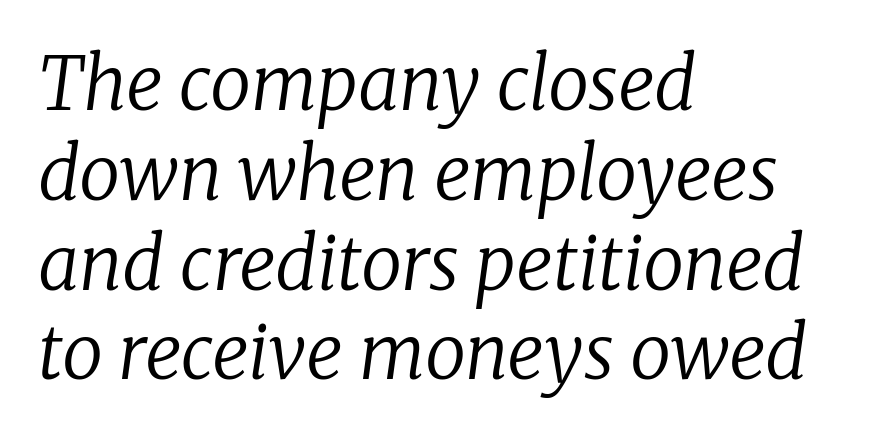
{"serif": "yes", "italic": "yes", "lean": "right", "slant_degrees": 8, "bold": "no", "weight": "regular", "width": "normal", "stroke_contrast": "low", "x_height": "medium", "monospaced": "no", "underline": "no", "align": "left", "line_spacing_ratio": 1.23, "letter_spacing": "normal", "letter_spacing_em": 0.0, "glyph_px": 73}
